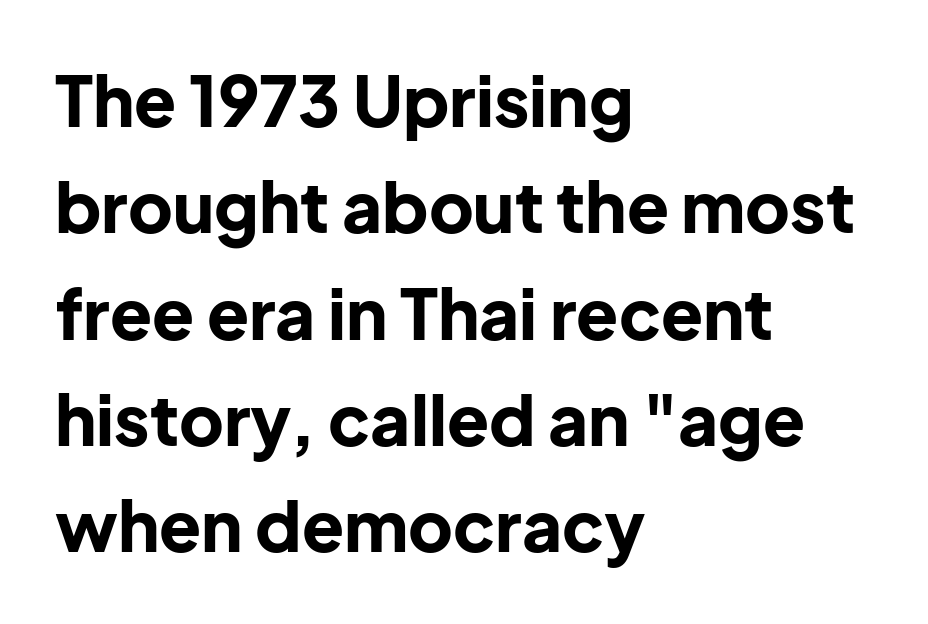
Q: Is the text bold? A: Yes.
Q: Is the text italic (slanted)? A: No, it is upright.
Q: Is the typeface a serif or a sans-serif typeface? A: Sans-serif.
Q: Is the text underlined? A: No.
Q: How is the paragraph aligned? A: Left-aligned.
Q: Is the spacing between letters normal or unusually wide? A: Normal.
Q: Is the spacing between lines tight, normal or loose? A: Normal.
Q: Width (condensed, normal, or wide)? A: Normal.
Q: Stroke contrast? A: Low.
Q: x-height? A: Medium.
Q: Monospaced? A: No.
